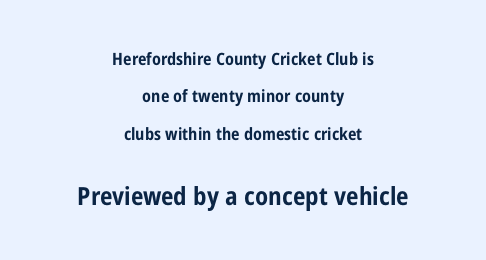
The image shows 25 px bold type, upright; set centered, loose line spacing (2.2x), normal letter spacing, not underlined; the second (bottom) block is 1.47x larger.
